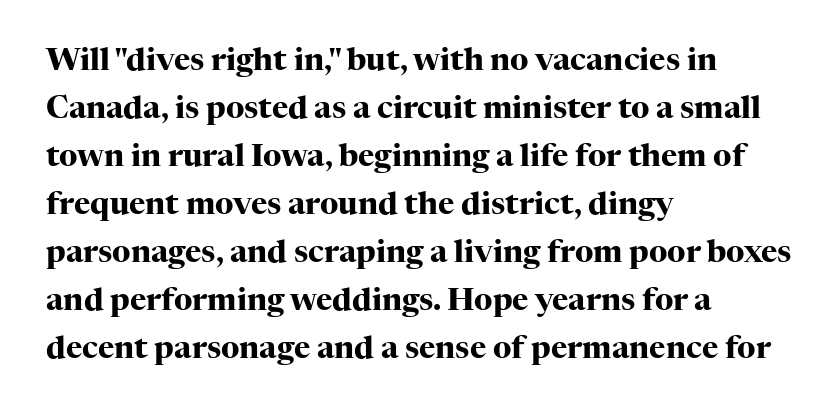
Q: Is the text bold? A: Yes.
Q: Is the text italic (slanted)? A: No, it is upright.
Q: Is the typeface a serif or a sans-serif typeface? A: Serif.
Q: Is the text underlined? A: No.
Q: How is the paragraph aligned? A: Left-aligned.
Q: Is the spacing between letters normal or unusually wide? A: Normal.
Q: Is the spacing between lines tight, normal or loose? A: Normal.
Q: Width (condensed, normal, or wide)? A: Normal.
Q: Stroke contrast? A: High.
Q: x-height? A: Medium.
Q: Monospaced? A: No.
